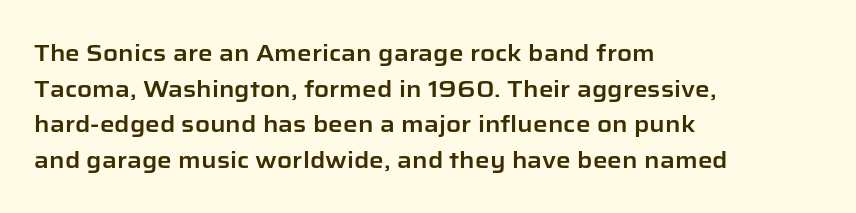
The image shows 23 px text type, upright; set left-aligned, normal line spacing (1.55x), normal letter spacing, not underlined.
